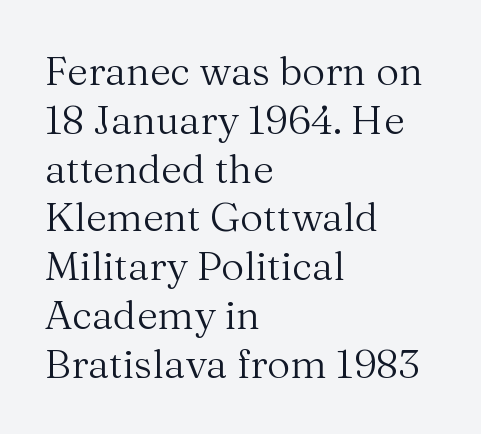
Q: Is the text bold? A: No.
Q: Is the text italic (slanted)? A: No, it is upright.
Q: Is the typeface a serif or a sans-serif typeface? A: Serif.
Q: Is the text underlined? A: No.
Q: How is the paragraph aligned? A: Left-aligned.
Q: Is the spacing between letters normal or unusually wide? A: Normal.
Q: Width (condensed, normal, or wide)? A: Normal.
Q: Stroke contrast? A: Medium.
Q: x-height? A: Medium.
Q: Monospaced? A: No.
